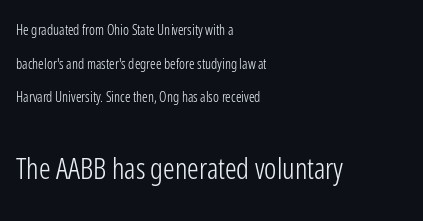
The type sits square on the baseline with zero lean. Compared with a centered layout, this one pins lines to the left instead. Between one letter and the next there's only the usual sliver of space. This rendering employs a face without finishing strokes, i.e., a sans-serif. Caption: upper text group reduced, lower text group enlarged.
